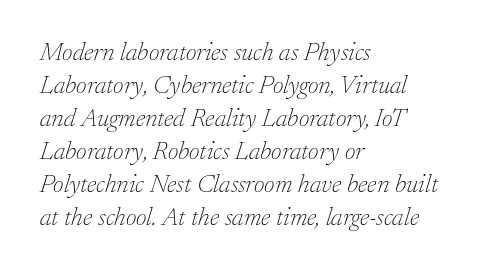
The rendering applies a slant to the glyphs. Glyph-to-glyph distance matches everyday printed text. The space beneath each line is pristine and unruled. A student would call this left alignment; a typographer would say flush left, rag right. Heaviness? Minimal to ordinary, like unemphasized prose.
